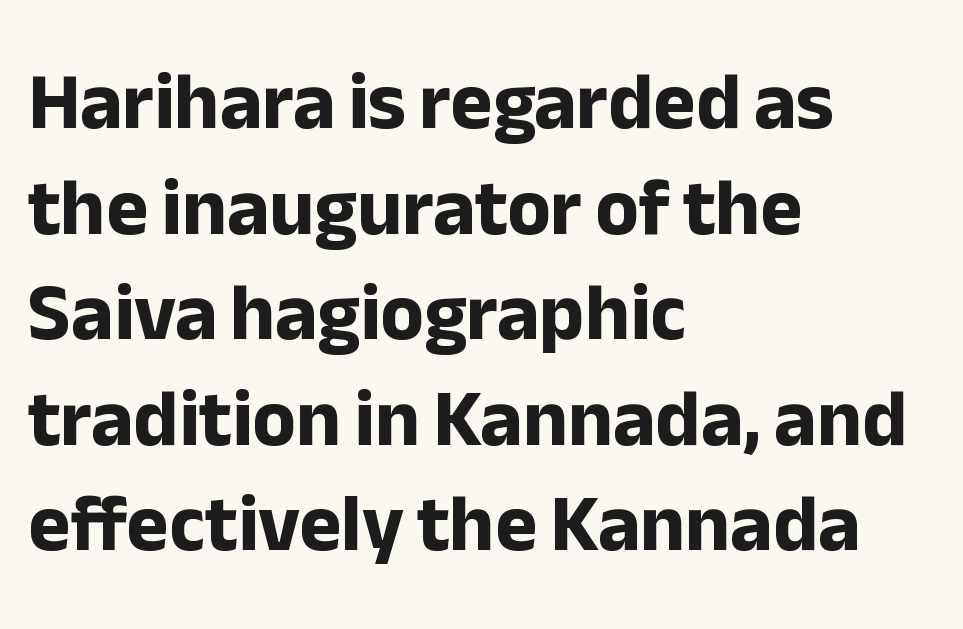
{"serif": "no", "italic": "no", "bold": "yes", "weight": "bold", "width": "normal", "stroke_contrast": "low", "x_height": "medium", "monospaced": "no", "underline": "no", "align": "left", "line_spacing": "normal", "line_spacing_ratio": 1.32, "letter_spacing": "normal", "letter_spacing_em": 0.0, "glyph_px": 80}
